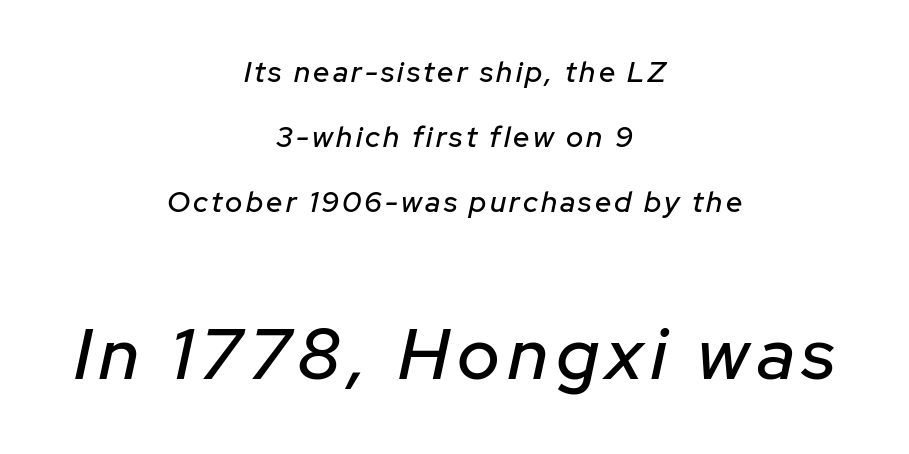
The image shows 72 px text type, italic (leaning right); set centered, loose line spacing (2.25x), not underlined; the second (bottom) block is 2.48x larger; low stroke contrast and a medium x-height.
